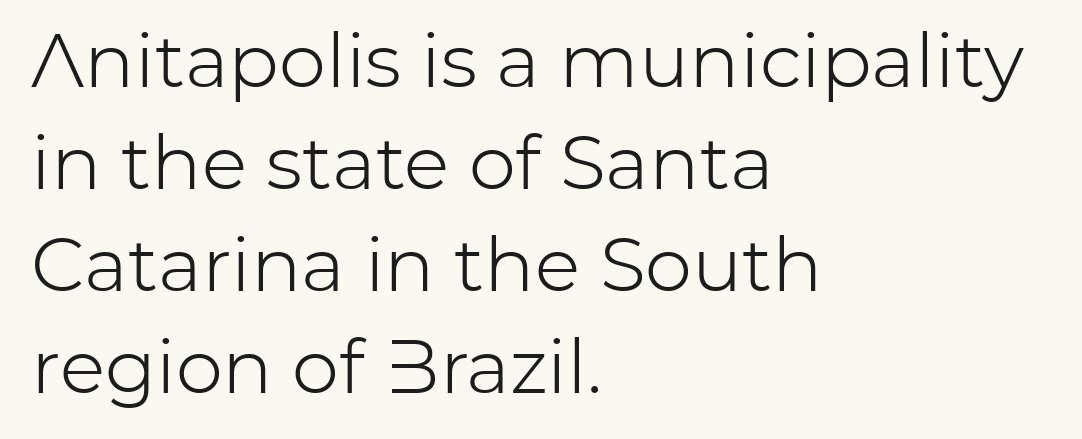
{"serif": "no", "italic": "no", "bold": "no", "weight": "light", "width": "normal", "stroke_contrast": "low", "x_height": "medium", "monospaced": "no", "underline": "no", "align": "left", "line_spacing": "normal", "line_spacing_ratio": 1.36, "letter_spacing": "normal", "letter_spacing_em": 0.0, "glyph_px": 75}
